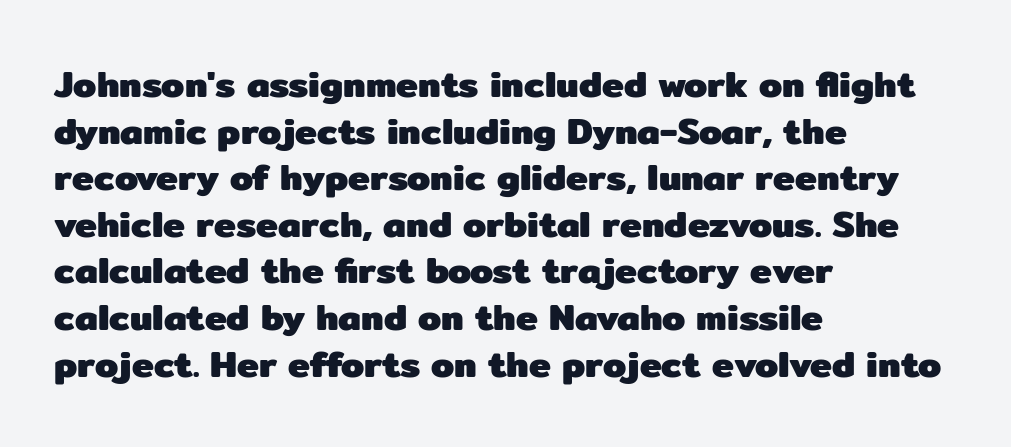
{"serif": "no", "italic": "no", "bold": "yes", "weight": "heavy", "width": "normal", "stroke_contrast": "low", "x_height": "medium", "monospaced": "no", "underline": "no", "align": "left", "line_spacing": "normal", "line_spacing_ratio": 1.26, "letter_spacing": "normal", "letter_spacing_em": 0.0, "glyph_px": 37}
